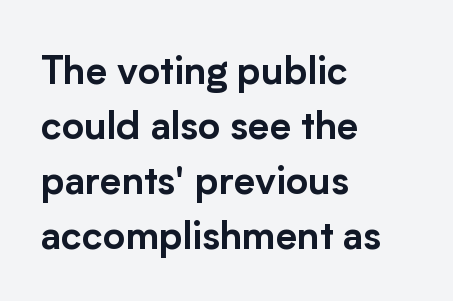
Q: Is the text italic (slanted)? A: No, it is upright.
Q: Is the typeface a serif or a sans-serif typeface? A: Sans-serif.
Q: Is the text underlined? A: No.
Q: How is the paragraph aligned? A: Left-aligned.
Q: Is the spacing between letters normal or unusually wide? A: Normal.
Q: Is the spacing between lines tight, normal or loose? A: Normal.
Q: Width (condensed, normal, or wide)? A: Normal.
Q: Stroke contrast? A: Low.
Q: x-height? A: Medium.
Q: Monospaced? A: No.
